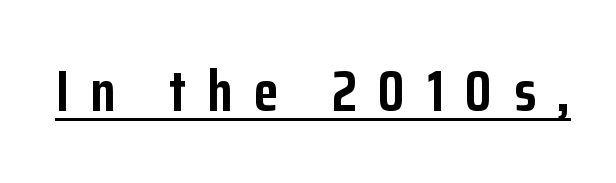
Q: Is the text bold? A: Yes.
Q: Is the text italic (slanted)? A: No, it is upright.
Q: Is the typeface a serif or a sans-serif typeface? A: Sans-serif.
Q: Is the text underlined? A: Yes.
Q: Is the spacing between letters normal or unusually wide? A: Unusually wide.
Q: Width (condensed, normal, or wide)? A: Condensed.
Q: Stroke contrast? A: Low.
Q: x-height? A: Medium.
Q: Monospaced? A: No.
